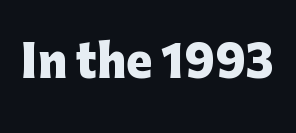
The image shows 43 px heavy sans-serif type, upright; set normal letter spacing, not underlined; low stroke contrast and a medium x-height.
